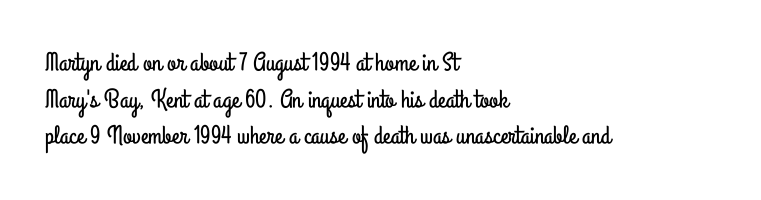
Q: Is the text italic (slanted)? A: No, it is upright.
Q: Is the text underlined? A: No.
Q: How is the paragraph aligned? A: Left-aligned.
Q: Is the spacing between letters normal or unusually wide? A: Normal.
Q: Is the spacing between lines tight, normal or loose? A: Normal.
